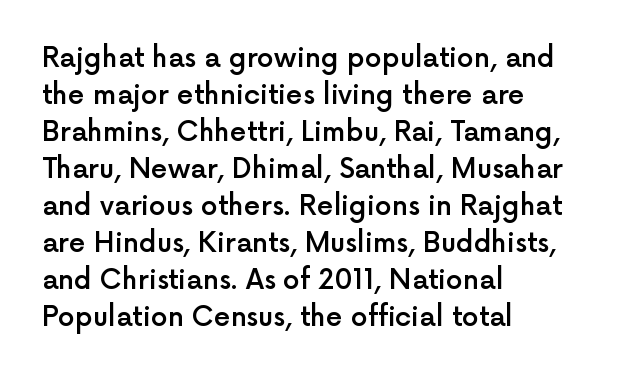
{"italic": "no", "bold": "semi", "underline": "no", "align": "left", "line_spacing": "normal", "line_spacing_ratio": 1.37, "letter_spacing": "normal", "letter_spacing_em": 0.0, "glyph_px": 27}
